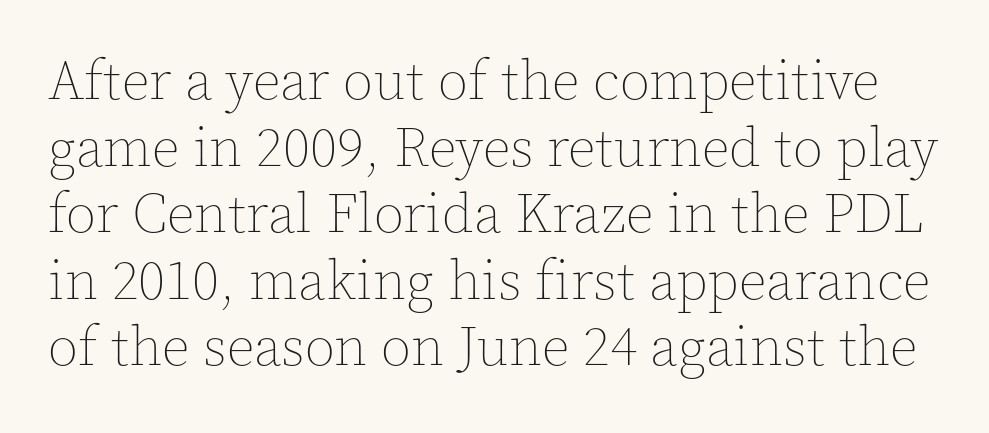
The font sits on the lighter half of the weight spectrum, regular included. Every character sits straight up, as roman type does. Note the varied advance widths — an 'i' is clearly narrower than an 'm'. Short note: letters normally spaced.
